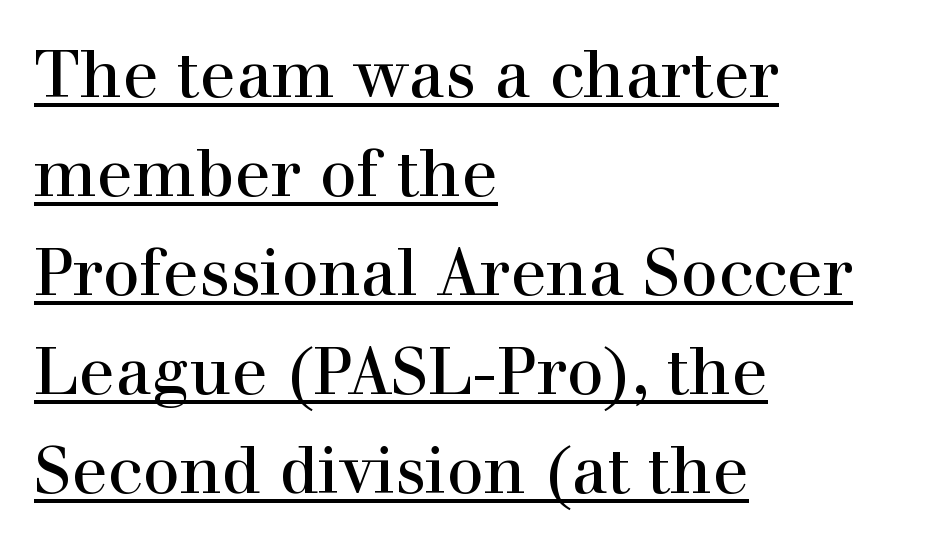
The image shows 66 px serif type, upright; set left-aligned, normal line spacing (1.5x), normal letter spacing, underlined; a medium x-height.
